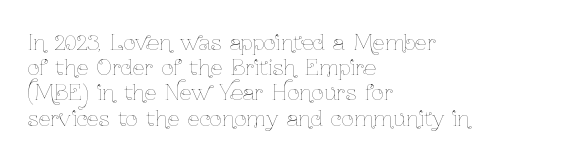
The image shows 21 px text type, upright; set left-aligned, line spacing 1.2x, normal letter spacing, not underlined.
